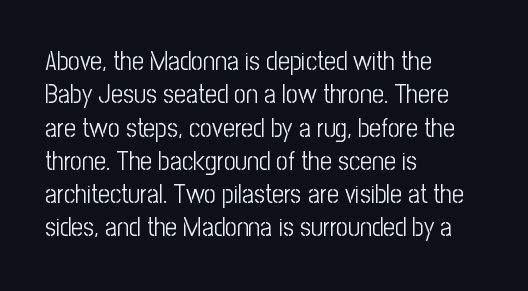
The image shows 26 px text type, upright; set left-aligned, normal line spacing (1.28x), normal letter spacing, not underlined.
